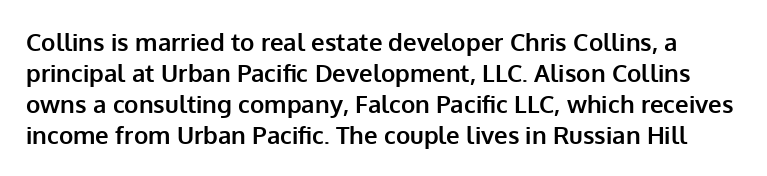
Q: Is the text bold? A: Yes.
Q: Is the text italic (slanted)? A: No, it is upright.
Q: Is the text underlined? A: No.
Q: Is the spacing between letters normal or unusually wide? A: Normal.
Q: Is the spacing between lines tight, normal or loose? A: Normal.
